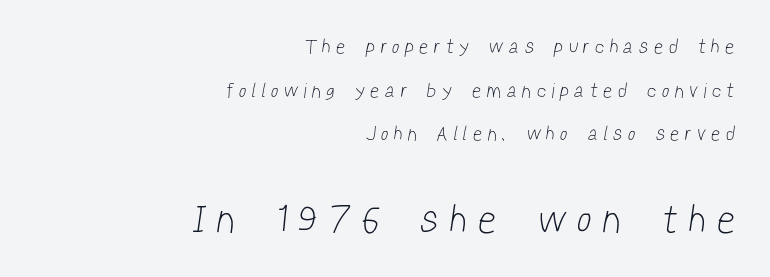
{"serif": "no", "bold": "no", "weight": "light", "width": "condensed", "stroke_contrast": "low", "x_height": "medium", "monospaced": "no", "underline": "no", "align": "right", "line_spacing": "loose", "line_spacing_ratio": 2.18, "letter_spacing": "wide", "letter_spacing_em": 0.35, "larger_block": "second", "size_ratio": 2.0, "glyph_px": 40}
